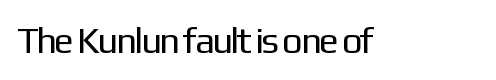
Weight: not bold — regular or lighter. Here the designer chose a conventional face with non-uniform glyph widths. The passage shown is typeset with a sans-serif family. The glyphs are unaccompanied by any horizontal stroke below them. The typography opts for an upright posture over an oblique one. Honestly, the letter spacing is just normal — you wouldn't notice it.
